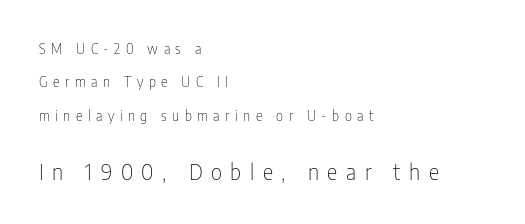
{"italic": "no", "bold": "no", "underline": "no", "align": "left", "line_spacing": "loose", "line_spacing_ratio": 2.38, "letter_spacing": "wide", "letter_spacing_em": 0.39, "larger_block": "second", "size_ratio": 1.57, "glyph_px": 22}
